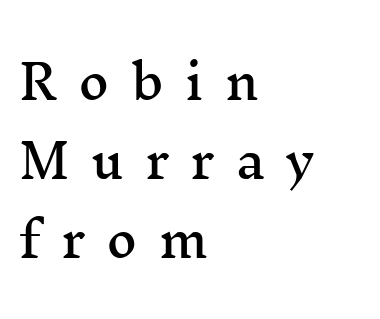
{"serif": "yes", "italic": "no", "width": "wide", "stroke_contrast": "medium", "x_height": "medium", "monospaced": "no", "underline": "no", "align": "left", "line_spacing": "normal", "line_spacing_ratio": 1.68, "letter_spacing": "wide", "letter_spacing_em": 0.45, "glyph_px": 47}
